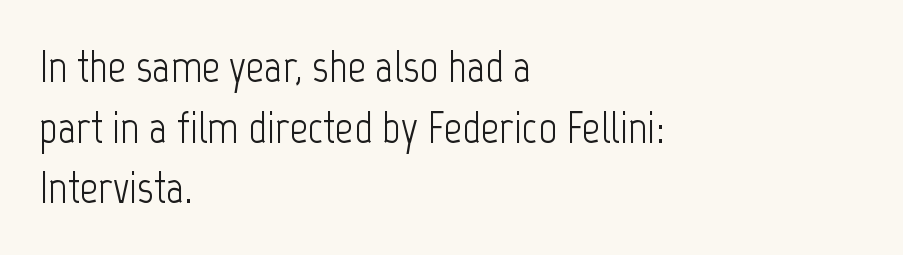
Q: Is the text bold? A: No.
Q: Is the text italic (slanted)? A: No, it is upright.
Q: Is the typeface a serif or a sans-serif typeface? A: Sans-serif.
Q: Is the text underlined? A: No.
Q: How is the paragraph aligned? A: Left-aligned.
Q: Is the spacing between letters normal or unusually wide? A: Normal.
Q: Is the spacing between lines tight, normal or loose? A: Normal.
Q: Width (condensed, normal, or wide)? A: Condensed.
Q: Stroke contrast? A: Low.
Q: x-height? A: Medium.
Q: Monospaced? A: No.
